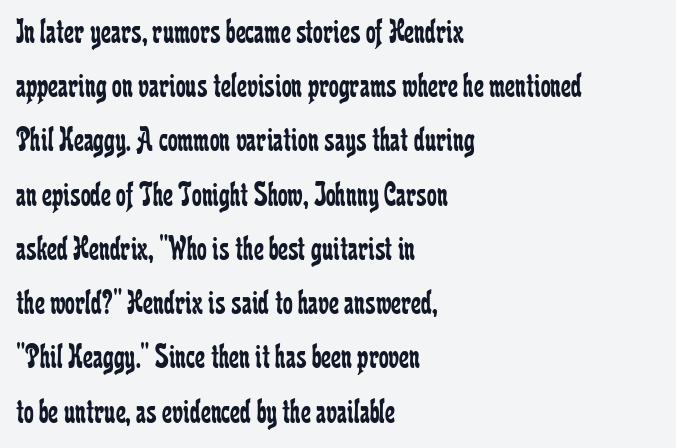
{"serif": "yes", "italic": "no", "bold": "no", "weight": "regular", "width": "condensed", "stroke_contrast": "low", "x_height": "medium", "monospaced": "no", "underline": "no", "align": "left", "line_spacing": "normal", "line_spacing_ratio": 1.55, "letter_spacing": "normal", "letter_spacing_em": 0.0, "glyph_px": 35}
